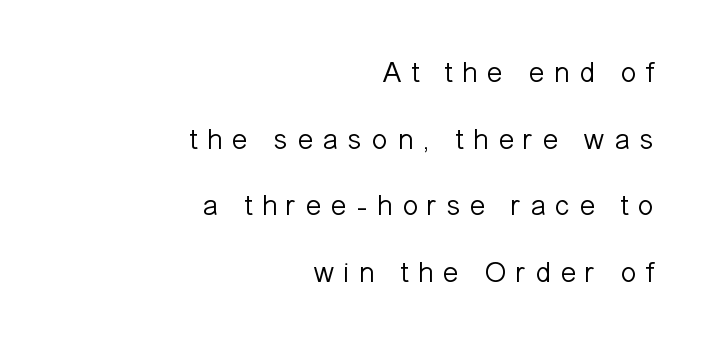
Vertical stems look standard width or narrower in stroke. Descenders hang freely into open space. Glyph-to-glyph distance is far greater than everyday printed text. It's the straight-up-and-down kind of type. The rendering uses natural spacing where letterforms have individual widths.
